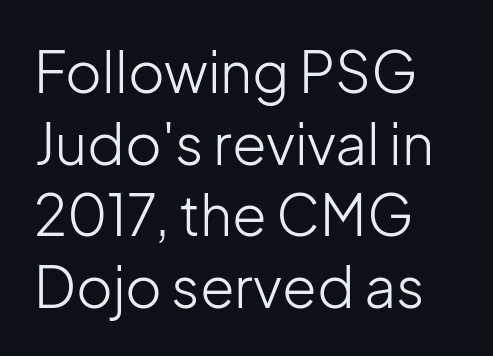
{"serif": "no", "italic": "no", "bold": "no", "weight": "light", "width": "normal", "stroke_contrast": "low", "x_height": "medium", "monospaced": "no", "underline": "no", "align": "left", "line_spacing": "normal", "line_spacing_ratio": 1.28, "letter_spacing": "normal", "letter_spacing_em": 0.0, "glyph_px": 56}
